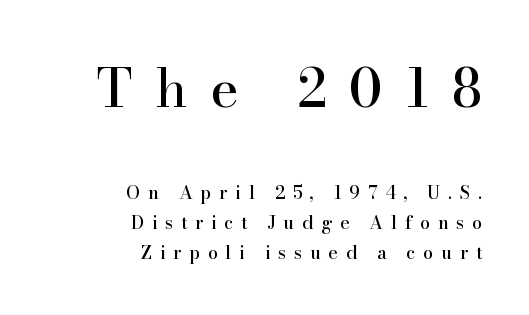
The image shows 53 px serif type, upright; set right-aligned, normal line spacing (1.67x), unusually wide letter spacing (+0.43 em), not underlined; the first (top) block is 2.94x larger; high stroke contrast and a small x-height.
